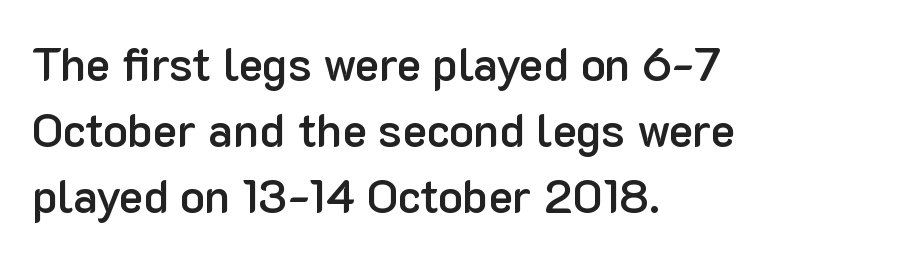
These lines are composed in type without serifs. Rule under the text: the space is simply empty. Does the lettering tilt? It doesn't — this is upright. Short and long lines alike share a common starting point at left. The line texture is even and compact thanks to regular tracking.
